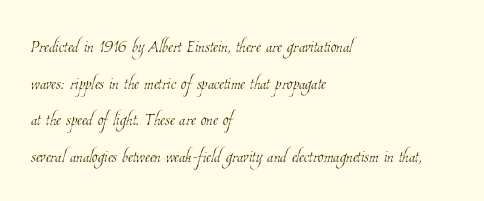
The image shows 23 px text type; set left-aligned, normal line spacing (1.59x), normal letter spacing, not underlined.
